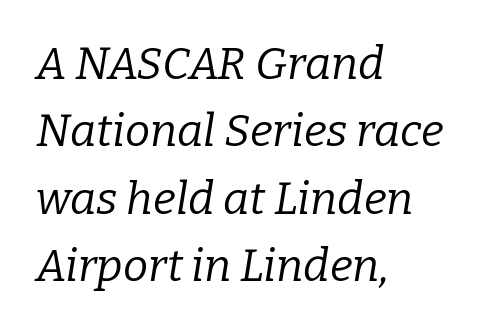
Any mark beneath the type? The region is blank. Each line starts at the same left margin while the right side varies. Line spacing here is normal. The glyphs look as if they've been sheared to an angle. Check where the strokes stop: tiny serifs finish them off.
